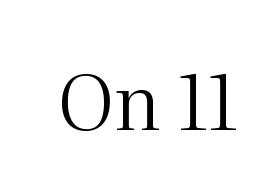
Think of a printed novel: that variable character pitch is what you see here. Italic? Not at all — the glyphs are vertical. Check where the strokes stop: tiny serifs finish them off. Words float on clear page, feet unadorned. Heaviness? Minimal to ordinary, like unemphasized prose. You could call the tracking neutral — neither tight nor loose.
